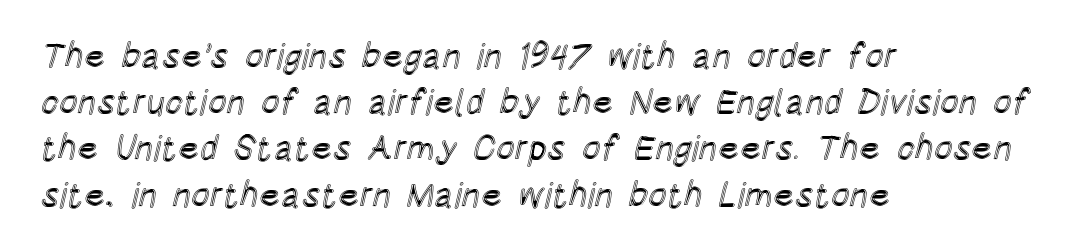
{"width": "condensed", "x_height": "large", "monospaced": "no", "underline": "no", "align": "left", "line_spacing": "normal", "line_spacing_ratio": 1.32, "letter_spacing": "normal", "letter_spacing_em": 0.0, "glyph_px": 35}
